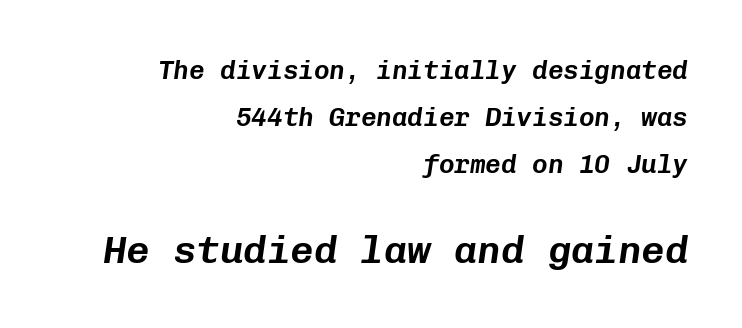
The image shows 39 px text type, italic (leaning right), monospaced; set right-aligned, line spacing 1.81x, normal letter spacing, not underlined; the second (bottom) block is 1.5x larger; low stroke contrast and a medium x-height.
